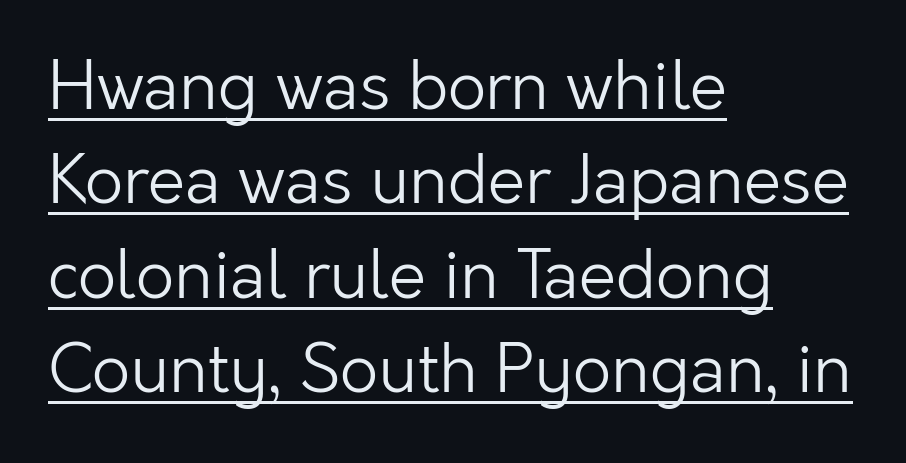
A baseline rule has been typeset under these characters. It's the straight-up-and-down kind of type. Between one letter and the next there's only the usual sliver of space. Spacing verdict: proportional, widths tailored to each character. How would I describe the line gaps? Plain and ordinary.
